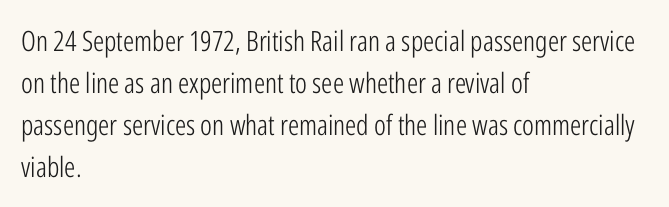
The image shows 28 px light, condensed sans-serif type, upright; set left-aligned, normal line spacing (1.5x), normal letter spacing, not underlined; low stroke contrast and a medium x-height.
